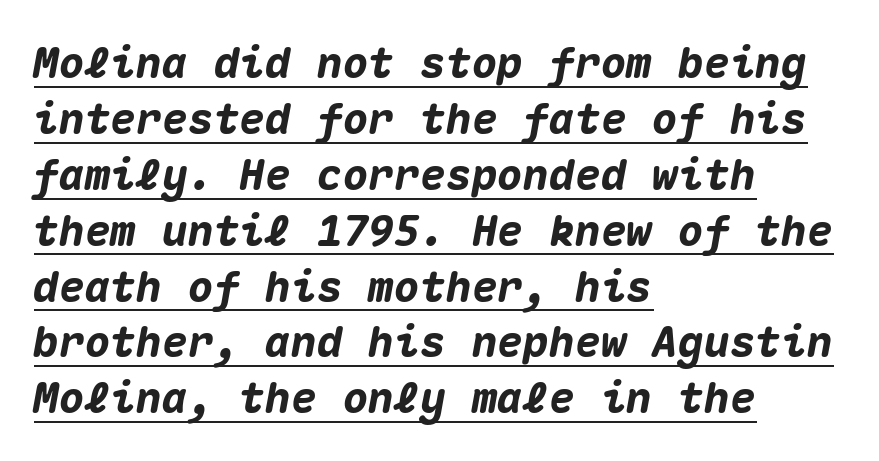
The image shows 43 px heavy type, italic (leaning right), monospaced; set left-aligned, normal line spacing (1.3x), normal letter spacing, underlined; medium stroke contrast and a medium x-height.
